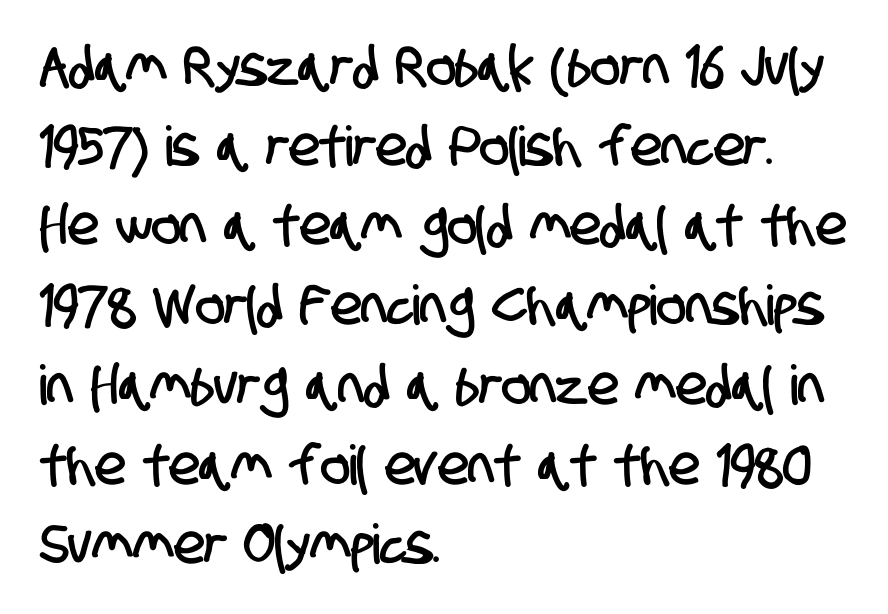
Horizontal alignment here is leftward, the default for most running prose. Descender tails drop into unmarked territory. Character widths vary here, with narrow letters taking less room than wide ones. Nothing unusual about the tracking: characters are spaced as the font intends. Typographically, this falls in the sans-serif category. Reading down the column, the eye jumps a familiar distance to each next line.
